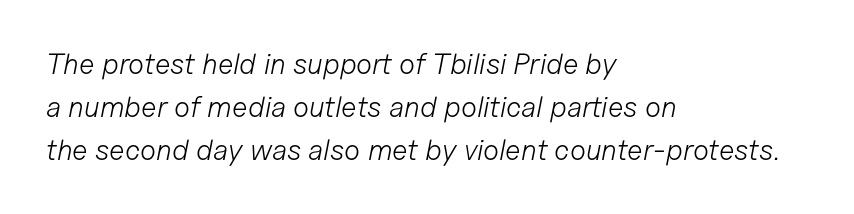
The image shows 29 px light type, italic (leaning right); set left-aligned, normal line spacing (1.49x), normal letter spacing, not underlined; low stroke contrast and a medium x-height.
